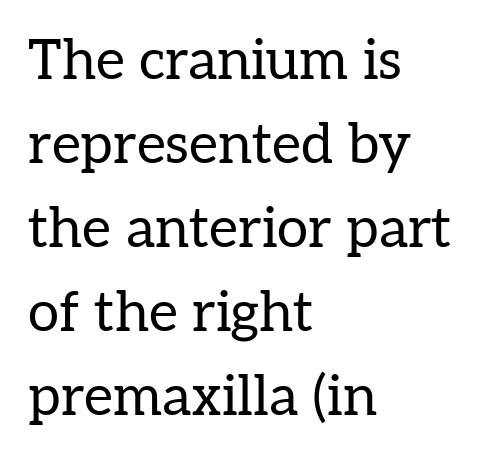
Q: Is the text bold? A: No.
Q: Is the text italic (slanted)? A: No, it is upright.
Q: Is the typeface a serif or a sans-serif typeface? A: Serif.
Q: Is the text underlined? A: No.
Q: How is the paragraph aligned? A: Left-aligned.
Q: Is the spacing between letters normal or unusually wide? A: Normal.
Q: Is the spacing between lines tight, normal or loose? A: Normal.
Q: Width (condensed, normal, or wide)? A: Normal.
Q: Stroke contrast? A: Low.
Q: x-height? A: Medium.
Q: Monospaced? A: No.
